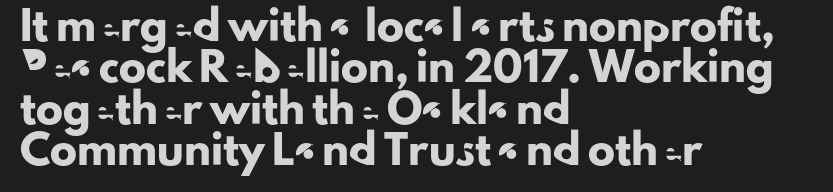
Q: Is the text italic (slanted)? A: No, it is upright.
Q: Is the text underlined? A: No.
Q: How is the paragraph aligned? A: Left-aligned.
Q: Is the spacing between letters normal or unusually wide? A: Normal.
Q: Is the spacing between lines tight, normal or loose? A: Normal.
